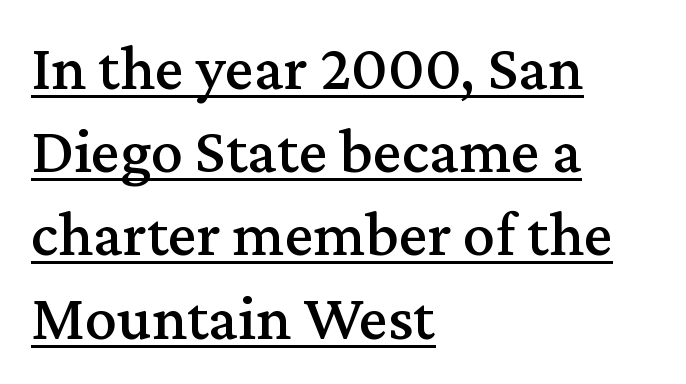
{"serif": "yes", "italic": "no", "width": "normal", "stroke_contrast": "medium", "x_height": "medium", "monospaced": "no", "underline": "yes", "align": "left", "line_spacing": "normal", "line_spacing_ratio": 1.3, "letter_spacing": "normal", "letter_spacing_em": 0.0, "glyph_px": 64}
